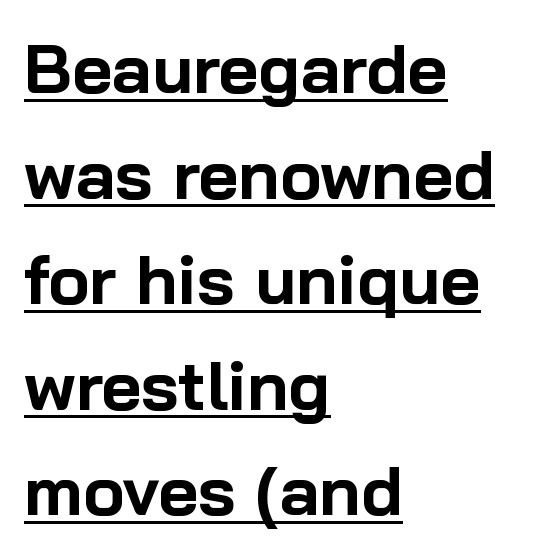
Q: Is the text bold? A: Yes.
Q: Is the text italic (slanted)? A: No, it is upright.
Q: Is the typeface a serif or a sans-serif typeface? A: Sans-serif.
Q: Is the text underlined? A: Yes.
Q: How is the paragraph aligned? A: Left-aligned.
Q: Is the spacing between letters normal or unusually wide? A: Normal.
Q: Is the spacing between lines tight, normal or loose? A: Normal.
Q: Width (condensed, normal, or wide)? A: Normal.
Q: Stroke contrast? A: Low.
Q: x-height? A: Medium.
Q: Monospaced? A: No.
